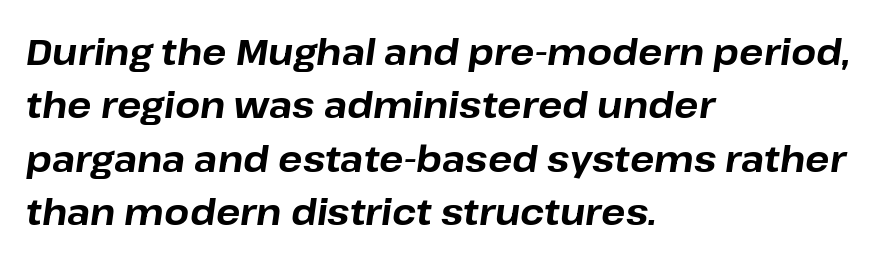
Q: Is the text bold? A: Yes.
Q: Is the text italic (slanted)? A: Yes, it leans right by about 8 degrees.
Q: Is the text underlined? A: No.
Q: How is the paragraph aligned? A: Left-aligned.
Q: Is the spacing between letters normal or unusually wide? A: Normal.
Q: Is the spacing between lines tight, normal or loose? A: Normal.
Q: Width (condensed, normal, or wide)? A: Normal.
Q: Stroke contrast? A: Low.
Q: x-height? A: Medium.
Q: Monospaced? A: No.
